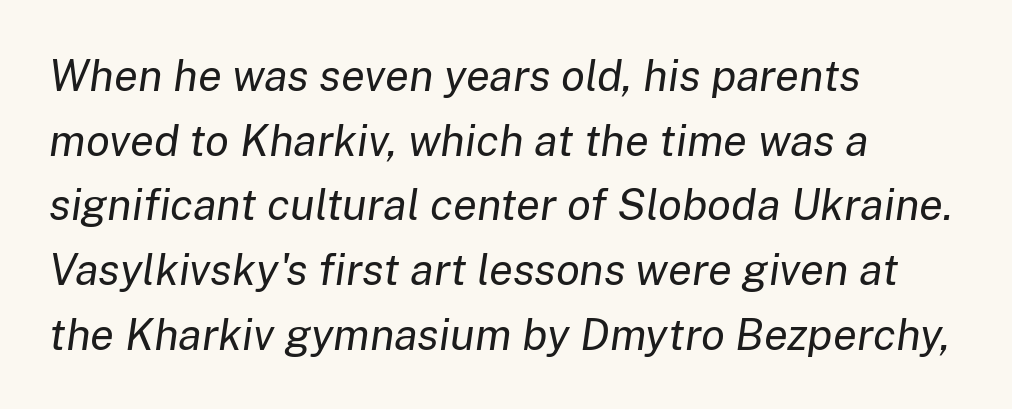
Q: Is the text bold? A: No.
Q: Is the text italic (slanted)? A: Yes, it leans right by about 8 degrees.
Q: Is the text underlined? A: No.
Q: How is the paragraph aligned? A: Left-aligned.
Q: Is the spacing between letters normal or unusually wide? A: Normal.
Q: Is the spacing between lines tight, normal or loose? A: Normal.
Q: Width (condensed, normal, or wide)? A: Normal.
Q: Stroke contrast? A: Low.
Q: x-height? A: Medium.
Q: Monospaced? A: No.
